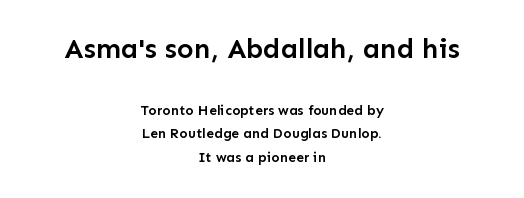
{"serif": "no", "italic": "no", "bold": "semi", "weight": "semibold", "width": "normal", "stroke_contrast": "low", "x_height": "medium", "monospaced": "no", "underline": "no", "align": "center", "line_spacing": "normal", "line_spacing_ratio": 1.69, "letter_spacing": "normal", "letter_spacing_em": 0.0, "larger_block": "first", "size_ratio": 2.0, "glyph_px": 28}
